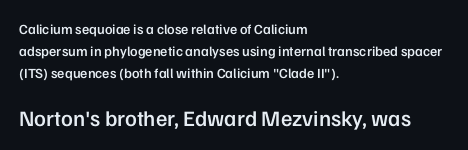
Upright lettering throughout. The passage shown stacks its lines at a standard gap. Each glyph is drawn with semibold strokes, heavier than normal yet not fully bold. Decoration check: the copy has no underline. You could call the tracking neutral — neither tight nor loose. In this sample the second text group is rendered at the bigger scale.
